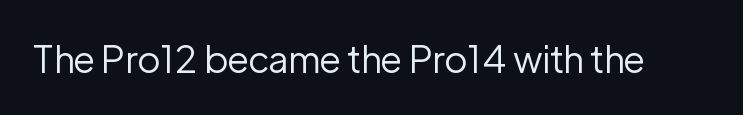
Q: Is the text bold? A: No.
Q: Is the text italic (slanted)? A: No, it is upright.
Q: Is the typeface a serif or a sans-serif typeface? A: Sans-serif.
Q: Is the text underlined? A: No.
Q: Is the spacing between letters normal or unusually wide? A: Normal.
Q: Width (condensed, normal, or wide)? A: Normal.
Q: Stroke contrast? A: Low.
Q: x-height? A: Medium.
Q: Monospaced? A: No.
